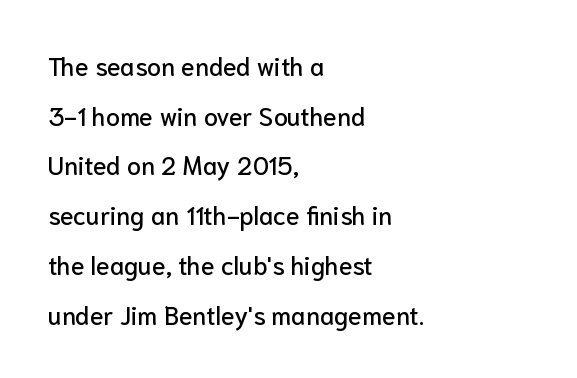
The image shows 25 px text type, upright; set left-aligned, loose line spacing (1.99x), normal letter spacing, not underlined.
